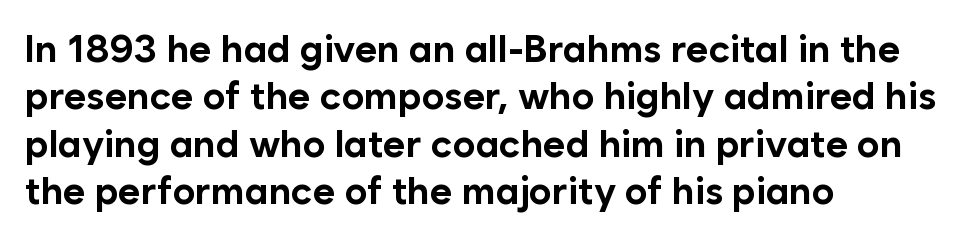
Q: Is the text bold? A: Yes.
Q: Is the text italic (slanted)? A: No, it is upright.
Q: Is the typeface a serif or a sans-serif typeface? A: Sans-serif.
Q: Is the text underlined? A: No.
Q: How is the paragraph aligned? A: Left-aligned.
Q: Is the spacing between letters normal or unusually wide? A: Normal.
Q: Is the spacing between lines tight, normal or loose? A: Normal.
Q: Width (condensed, normal, or wide)? A: Normal.
Q: Stroke contrast? A: Low.
Q: x-height? A: Medium.
Q: Monospaced? A: No.
